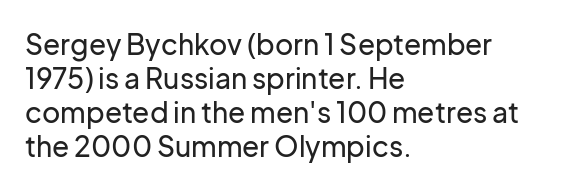
{"serif": "no", "italic": "no", "width": "normal", "stroke_contrast": "low", "x_height": "medium", "monospaced": "no", "underline": "no", "align": "left", "line_spacing_ratio": 1.22, "letter_spacing": "normal", "letter_spacing_em": 0.0, "glyph_px": 28}
